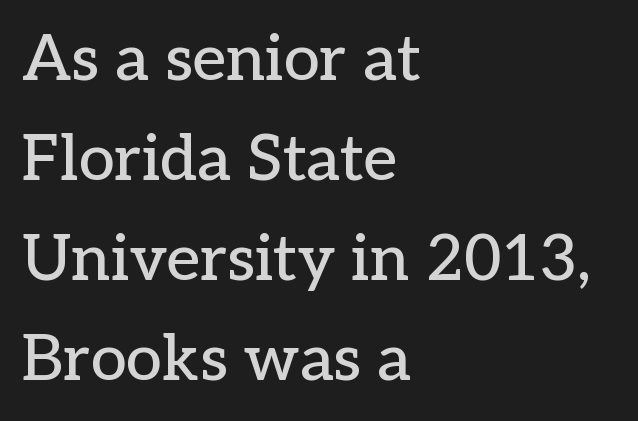
Q: Is the text italic (slanted)? A: No, it is upright.
Q: Is the typeface a serif or a sans-serif typeface? A: Serif.
Q: Is the text underlined? A: No.
Q: How is the paragraph aligned? A: Left-aligned.
Q: Is the spacing between letters normal or unusually wide? A: Normal.
Q: Is the spacing between lines tight, normal or loose? A: Normal.
Q: Width (condensed, normal, or wide)? A: Normal.
Q: Stroke contrast? A: Low.
Q: x-height? A: Medium.
Q: Monospaced? A: No.
